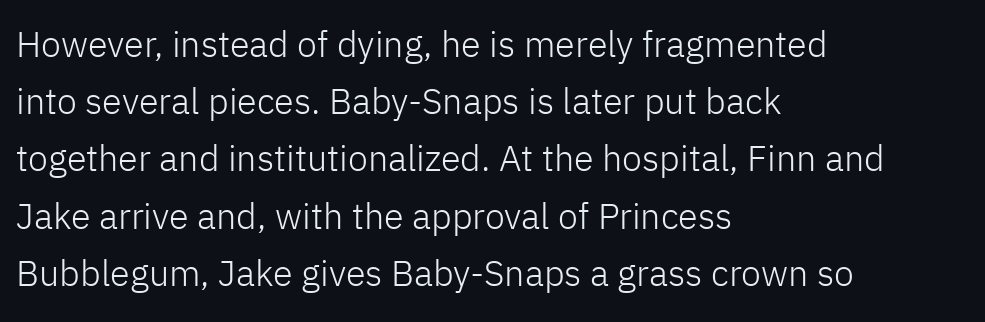
Line starts are locked; line ends wander. You could not count columns in this text — the font is proportionally spaced. The line texture is even and compact thanks to regular tracking. Examine the stroke ends and you'll find no serifs.
